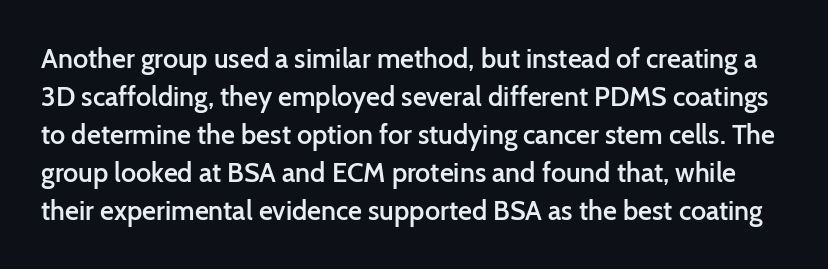
{"italic": "no", "bold": "semi", "underline": "no", "line_spacing": "normal", "line_spacing_ratio": 1.41, "letter_spacing": "normal", "letter_spacing_em": 0.0, "glyph_px": 27}
